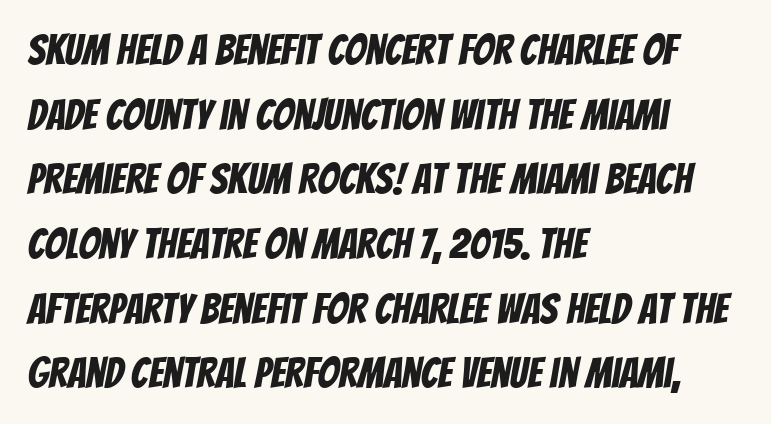
Here the designer chose a conventional face with non-uniform glyph widths. The rag falls on the right side of this text block. This rendering leaves character spacing at its baseline value. Nothing sits at the stroke ends, so this counts as sans-serif. Quick note: interline space is typical. Rule under the text: the space is simply empty.
